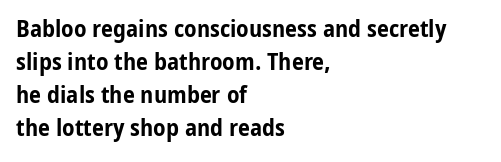
The image shows 24 px bold type, upright; set left-aligned, normal line spacing (1.37x), normal letter spacing, not underlined.
